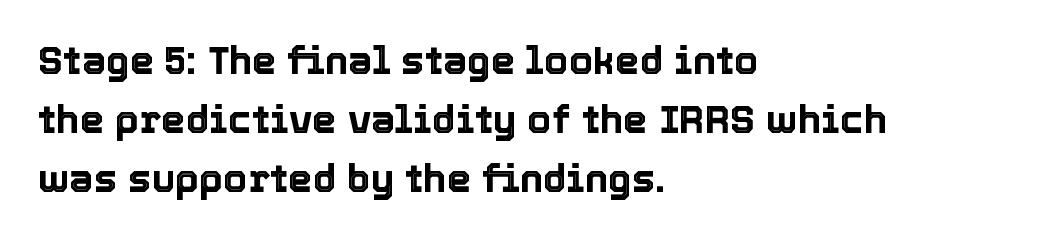
Q: Is the text italic (slanted)? A: No, it is upright.
Q: Is the text underlined? A: No.
Q: How is the paragraph aligned? A: Left-aligned.
Q: Is the spacing between letters normal or unusually wide? A: Normal.
Q: Is the spacing between lines tight, normal or loose? A: Normal.
Q: Width (condensed, normal, or wide)? A: Normal.
Q: x-height? A: Medium.
Q: Monospaced? A: No.
